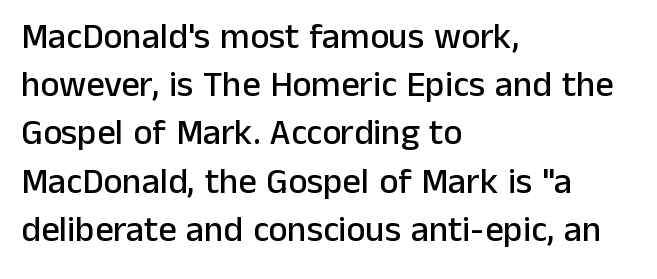
{"serif": "no", "italic": "no", "width": "normal", "stroke_contrast": "low", "x_height": "medium", "monospaced": "no", "underline": "no", "align": "left", "line_spacing": "normal", "line_spacing_ratio": 1.34, "letter_spacing": "normal", "letter_spacing_em": 0.0, "glyph_px": 36}
